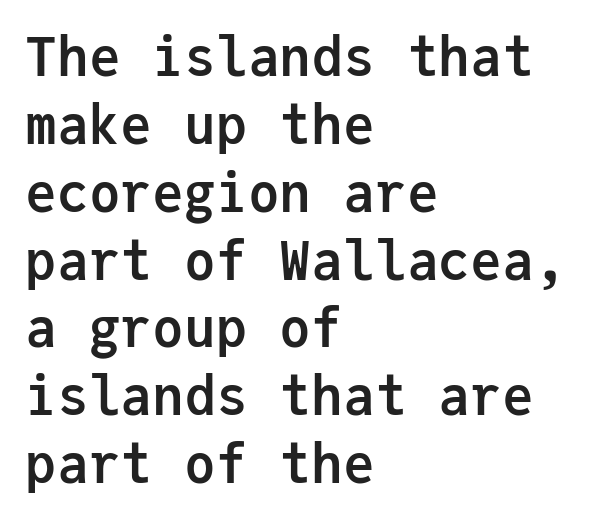
The lines are quadded left. Serif or sans? Sans — the stroke terminals are bare. Upright lettering throughout. Regarding leading, the lines here are spaced in the standard way.
